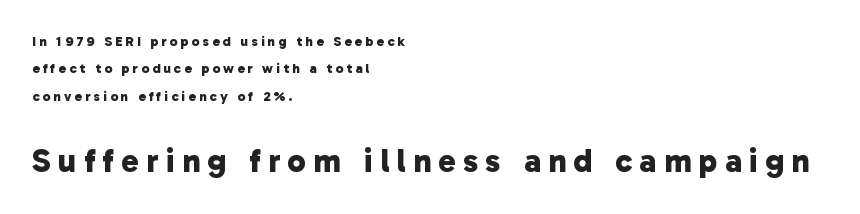
{"serif": "no", "bold": "yes", "weight": "bold", "width": "normal", "stroke_contrast": "low", "x_height": "medium", "monospaced": "no", "underline": "no", "align": "left", "line_spacing": "loose", "line_spacing_ratio": 1.95, "letter_spacing": "wide", "letter_spacing_em": 0.22, "larger_block": "second", "size_ratio": 2.36, "glyph_px": 33}
